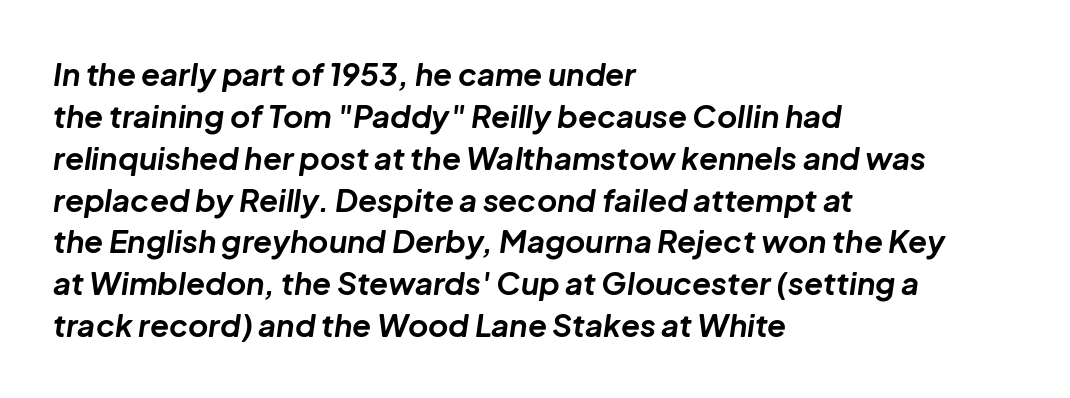
Q: Is the text bold? A: Yes.
Q: Is the text italic (slanted)? A: Yes, it leans right by about 8 degrees.
Q: Is the text underlined? A: No.
Q: How is the paragraph aligned? A: Left-aligned.
Q: Is the spacing between letters normal or unusually wide? A: Normal.
Q: Is the spacing between lines tight, normal or loose? A: Normal.
Q: Width (condensed, normal, or wide)? A: Normal.
Q: Stroke contrast? A: Low.
Q: x-height? A: Medium.
Q: Monospaced? A: No.
